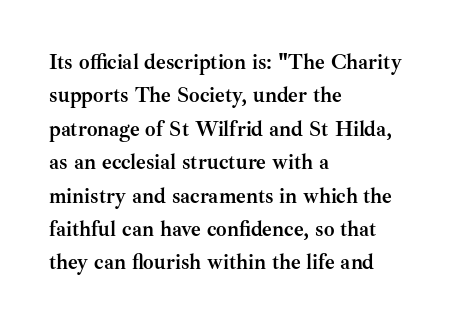
The image shows 21 px bold type, upright; set left-aligned, normal line spacing (1.59x), normal letter spacing, not underlined.
